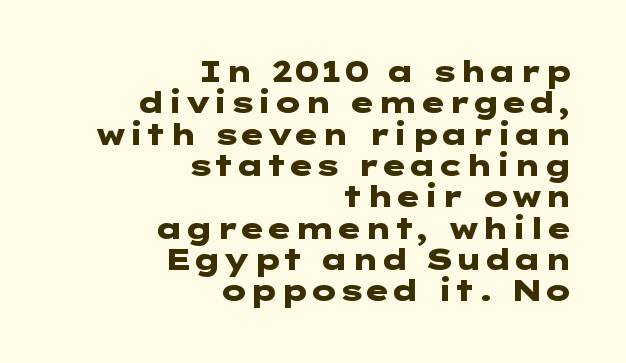
Q: Is the text bold? A: Yes.
Q: Is the text italic (slanted)? A: No, it is upright.
Q: Is the typeface a serif or a sans-serif typeface? A: Sans-serif.
Q: Is the text underlined? A: No.
Q: How is the paragraph aligned? A: Right-aligned.
Q: Is the spacing between letters normal or unusually wide? A: Normal.
Q: Is the spacing between lines tight, normal or loose? A: Tight.
Q: Width (condensed, normal, or wide)? A: Wide.
Q: Stroke contrast? A: Low.
Q: x-height? A: Medium.
